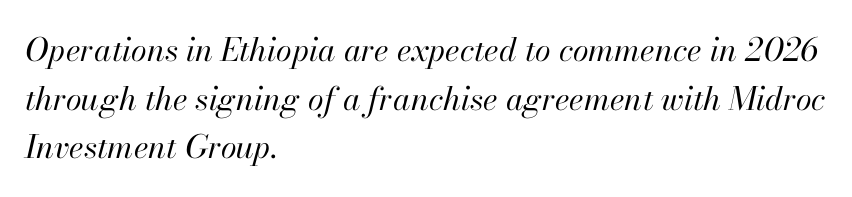
Q: Is the text bold? A: No.
Q: Is the text italic (slanted)? A: Yes, it leans right by about 13 degrees.
Q: Is the text underlined? A: No.
Q: How is the paragraph aligned? A: Left-aligned.
Q: Is the spacing between letters normal or unusually wide? A: Normal.
Q: Is the spacing between lines tight, normal or loose? A: Normal.
Q: Width (condensed, normal, or wide)? A: Normal.
Q: Stroke contrast? A: High.
Q: x-height? A: Small.
Q: Monospaced? A: No.
